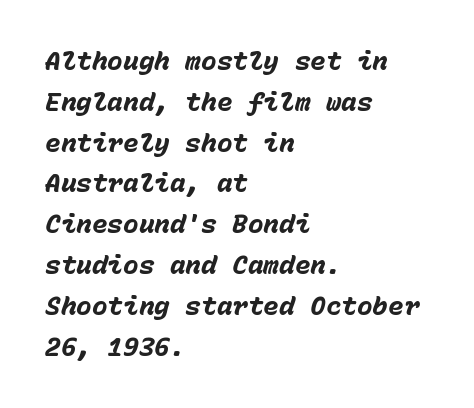
The image shows 26 px bold type, italic (leaning right); set left-aligned, normal line spacing (1.57x), normal letter spacing, not underlined.
